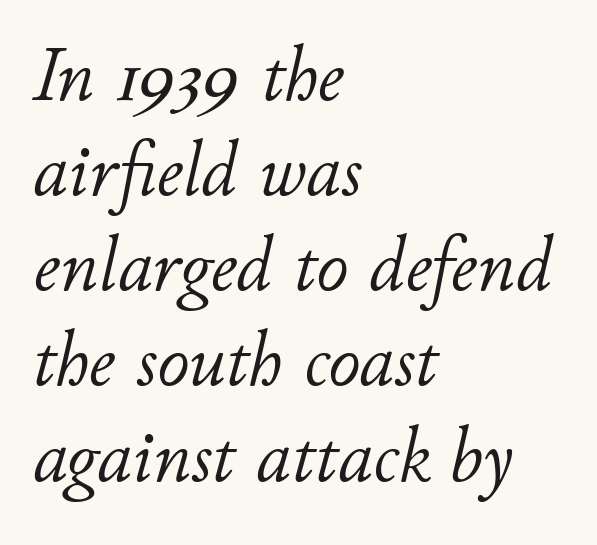
Q: Is the text bold? A: No.
Q: Is the text italic (slanted)? A: Yes, it leans right by about 11 degrees.
Q: Is the text underlined? A: No.
Q: How is the paragraph aligned? A: Left-aligned.
Q: Is the spacing between letters normal or unusually wide? A: Normal.
Q: Width (condensed, normal, or wide)? A: Normal.
Q: Stroke contrast? A: Low.
Q: x-height? A: Small.
Q: Monospaced? A: No.
